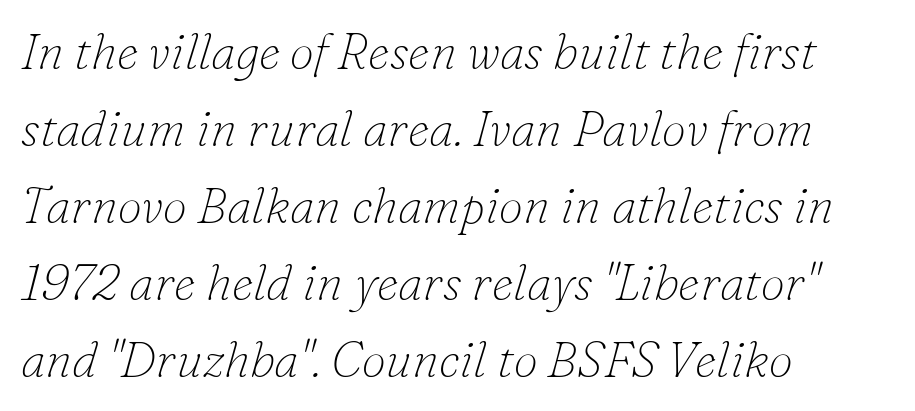
Is the letter spacing exaggerated? No — it looks like the ordinary default. Vertical stems look standard width or narrower in stroke. The typography opts for an oblique posture over an upright one. Type without underlining. Here the designer chose a conventional face with non-uniform glyph widths. Horizontally, the lines are justified to the leading edge only.
